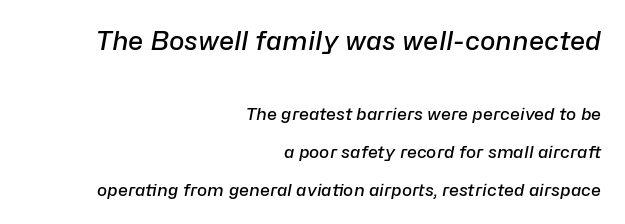
The image shows 26 px text type, italic (leaning right); set right-aligned, loose line spacing (2.23x), normal letter spacing, not underlined; the first (top) block is 1.53x larger.
